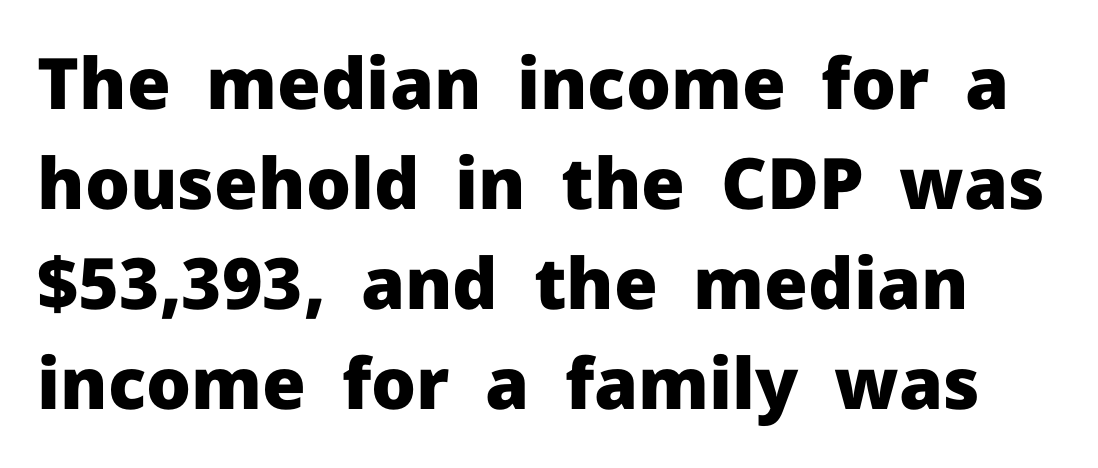
Q: Is the text bold? A: Yes.
Q: Is the text italic (slanted)? A: No, it is upright.
Q: Is the typeface a serif or a sans-serif typeface? A: Sans-serif.
Q: Is the text underlined? A: No.
Q: Is the spacing between letters normal or unusually wide? A: Normal.
Q: Is the spacing between lines tight, normal or loose? A: Normal.
Q: Width (condensed, normal, or wide)? A: Normal.
Q: Stroke contrast? A: Low.
Q: x-height? A: Medium.
Q: Monospaced? A: No.
